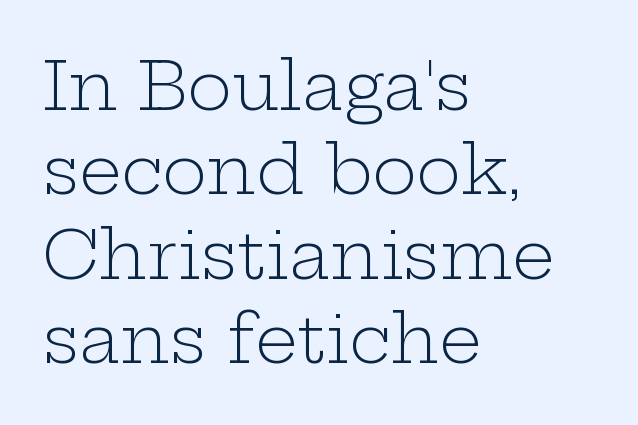
The image shows 67 px light, wide serif type, upright; set left-aligned, normal line spacing (1.26x), normal letter spacing, not underlined; low stroke contrast and a medium x-height.
